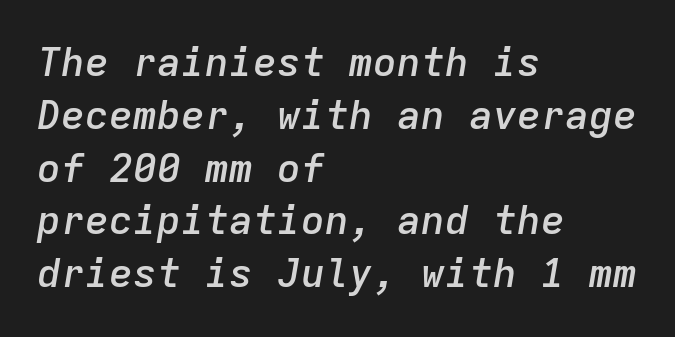
A bare baseline throughout the passage. Reading down the block, your eye returns to a fixed left position each line. Quick note: italic. What stands out about the letter spacing? Nothing — it is the standard amount.
